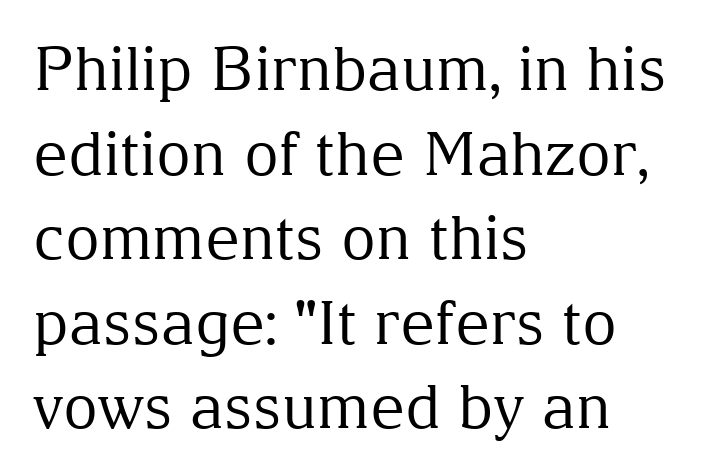
Q: Is the text bold? A: No.
Q: Is the text italic (slanted)? A: No, it is upright.
Q: Is the typeface a serif or a sans-serif typeface? A: Serif.
Q: Is the text underlined? A: No.
Q: How is the paragraph aligned? A: Left-aligned.
Q: Is the spacing between letters normal or unusually wide? A: Normal.
Q: Is the spacing between lines tight, normal or loose? A: Normal.
Q: Width (condensed, normal, or wide)? A: Normal.
Q: Stroke contrast? A: Medium.
Q: x-height? A: Medium.
Q: Monospaced? A: No.
